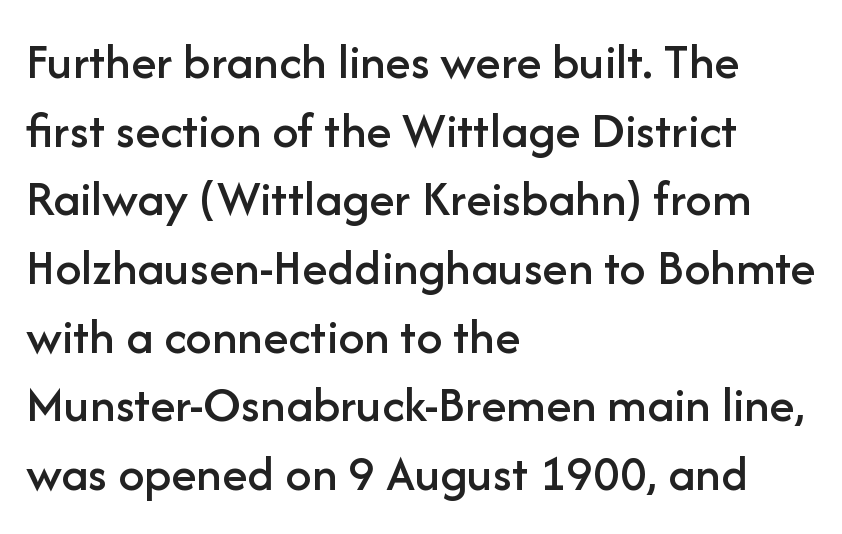
Honestly, there is no underline to notice here at all. Note: no serifs on the glyphs. Notice how the stems are strictly vertical — no italics here. Does the copy run flush right? No — it runs flush left.
